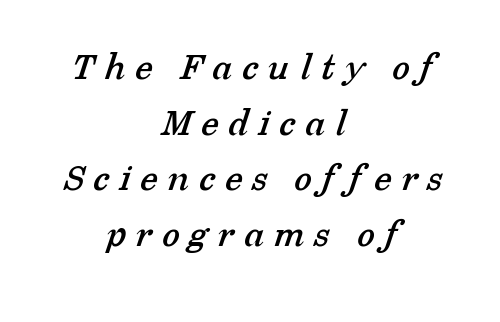
The image shows 40 px serif type; set centered, normal line spacing (1.39x), unusually wide letter spacing (+0.25 em), not underlined; low stroke contrast and a medium x-height.
